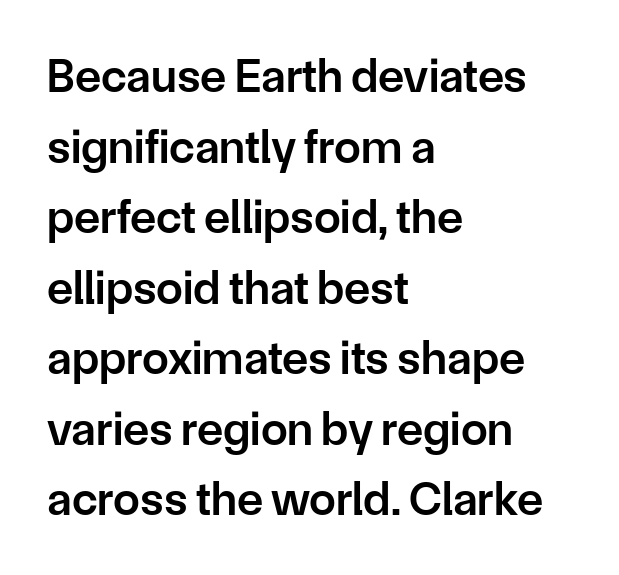
{"serif": "no", "italic": "no", "bold": "semi", "weight": "semibold", "width": "normal", "stroke_contrast": "low", "x_height": "medium", "monospaced": "no", "underline": "no", "align": "left", "line_spacing": "normal", "line_spacing_ratio": 1.47, "letter_spacing": "normal", "letter_spacing_em": 0.0, "glyph_px": 48}
